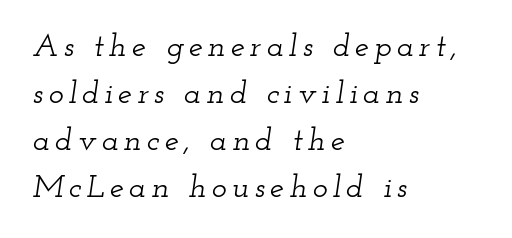
The image shows 32 px wide serif type, italic (leaning right); set left-aligned, normal line spacing (1.47x), not underlined; low stroke contrast and a small x-height.
